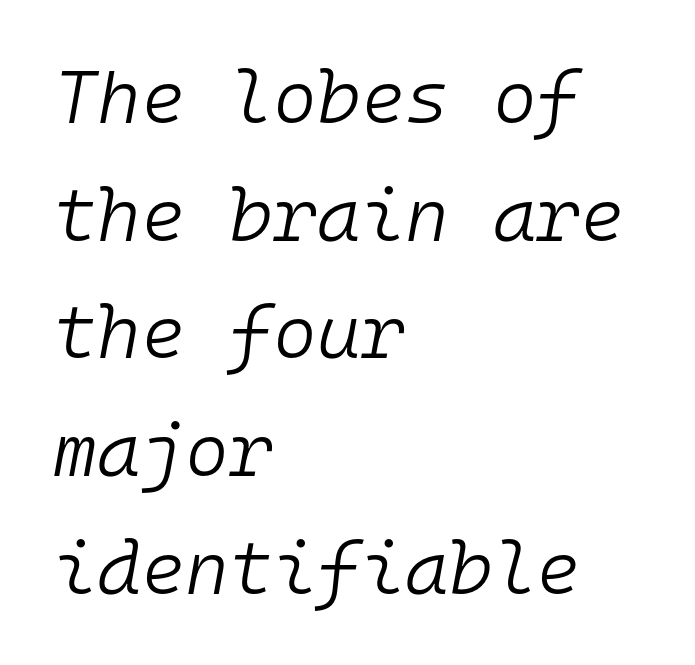
The image shows 75 px light type, italic (leaning right), monospaced; set left-aligned, normal line spacing (1.57x), normal letter spacing, not underlined; low stroke contrast and a medium x-height.
